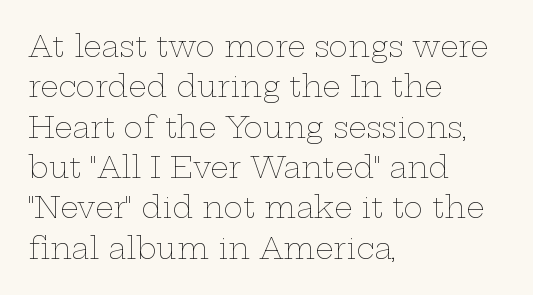
Q: Is the text bold? A: No.
Q: Is the text italic (slanted)? A: No, it is upright.
Q: Is the text underlined? A: No.
Q: How is the paragraph aligned? A: Left-aligned.
Q: Is the spacing between letters normal or unusually wide? A: Normal.
Q: Is the spacing between lines tight, normal or loose? A: Normal.
Q: Width (condensed, normal, or wide)? A: Wide.
Q: Stroke contrast? A: Low.
Q: x-height? A: Medium.
Q: Monospaced? A: No.
